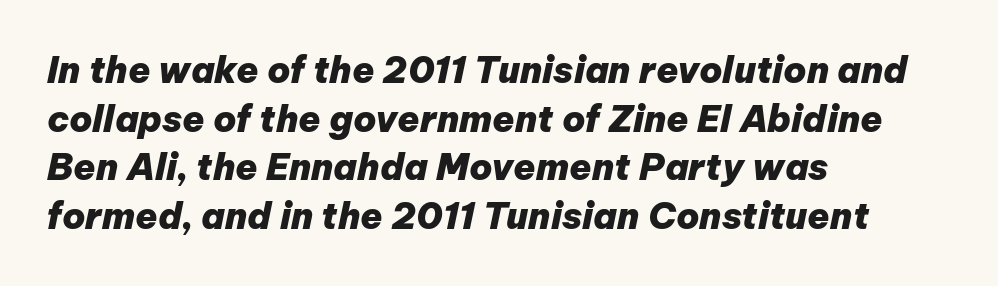
Q: Is the text bold? A: Yes.
Q: Is the text italic (slanted)? A: Yes, it leans right by about 12 degrees.
Q: Is the text underlined? A: No.
Q: How is the paragraph aligned? A: Left-aligned.
Q: Is the spacing between letters normal or unusually wide? A: Normal.
Q: Is the spacing between lines tight, normal or loose? A: Normal.
Q: Width (condensed, normal, or wide)? A: Normal.
Q: Stroke contrast? A: Low.
Q: x-height? A: Medium.
Q: Monospaced? A: No.
